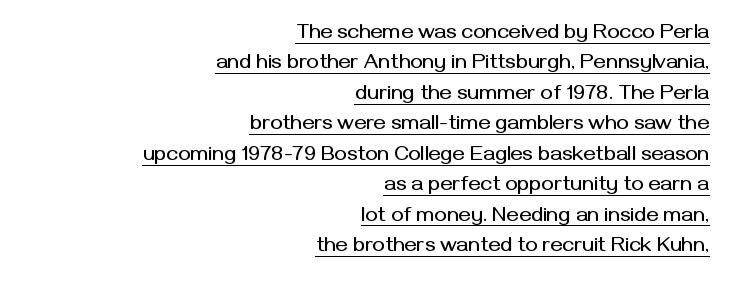
The sample's only ornament is a line tracing under the words. Which margin do the lines hug? The right one — the left edge is uneven. Between one letter and the next there's only the usual sliver of space. Quick note: not italic, upright.
